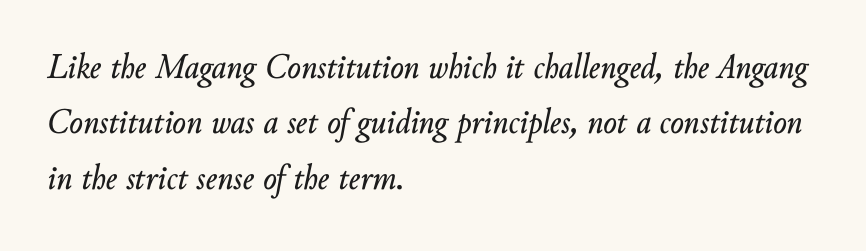
The image shows 36 px text type, italic (leaning right); set left-aligned, normal line spacing (1.54x), normal letter spacing, not underlined; low stroke contrast and a small x-height.
